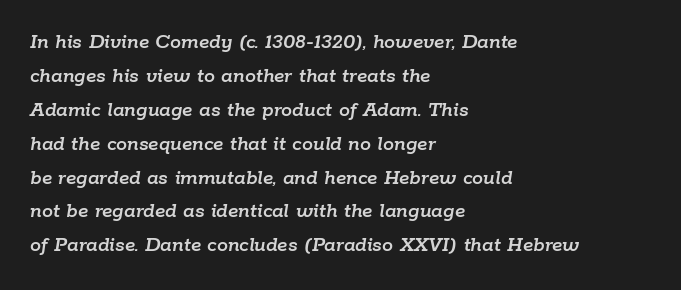
Slant detected: the letters are inclined. The typesetter chose a ragged-right arrangement here. Honestly, there is no underline to notice here at all. Students, observe: this is what conventionally led text looks like. Nothing unusual about the tracking: characters are spaced as the font intends.
